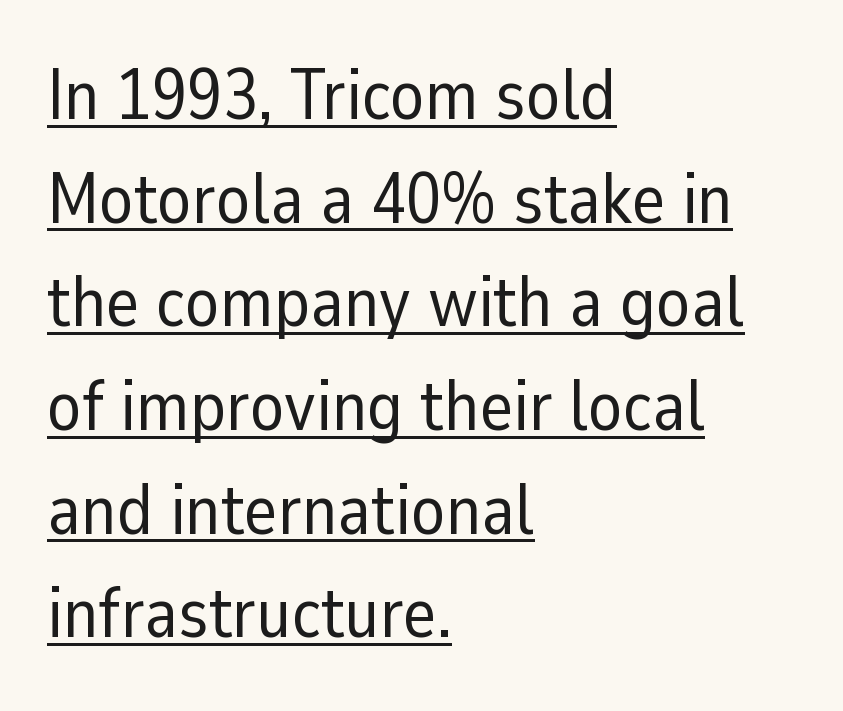
Nothing sits at the stroke ends, so this counts as sans-serif. Compared with a centered layout, this one pins lines to the left instead. The rendering uses natural spacing where letterforms have individual widths. Each line of the rendering has a horizontal stroke beneath the glyphs. If you measured baseline to baseline, you'd find a middling distance. These glyphs show unthickened strokes, regular width or finer.
